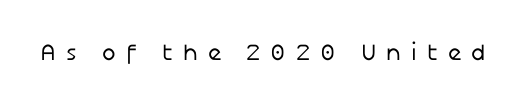
The image shows 23 px text type, upright; set unusually wide letter spacing (+0.43 em), not underlined.
